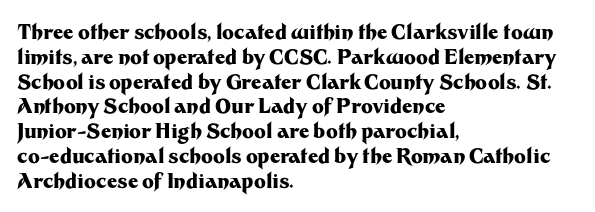
Line starts are locked; line ends wander. Tracking value appears to be zero — textbook default spacing. Style check: upright. Rule under the text: the space is simply empty. Heavy-handed strokes throughout: this text is bold.
